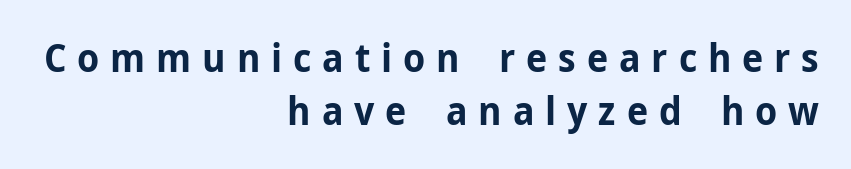
The image shows 39 px bold sans-serif type, upright; set right-aligned, normal line spacing (1.35x), unusually wide letter spacing (+0.28 em), not underlined; low stroke contrast and a medium x-height.
